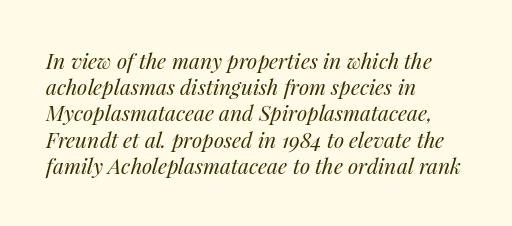
The image shows 21 px text type, italic (leaning right); set left-aligned, normal line spacing (1.25x), normal letter spacing, not underlined.
